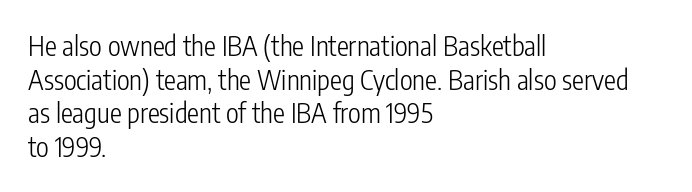
The image shows 27 px text type, upright; set left-aligned, normal line spacing (1.25x), normal letter spacing, not underlined.
